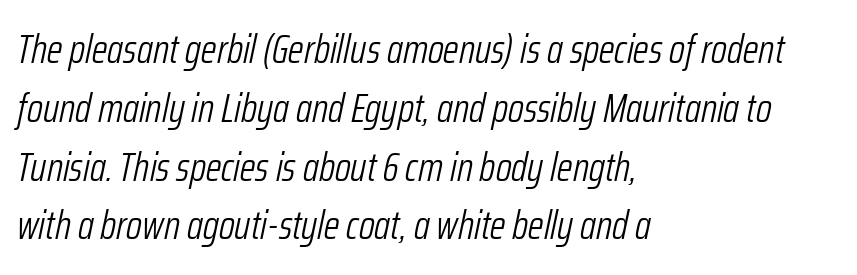
The image shows 40 px light, condensed type, italic (leaning right); set left-aligned, normal line spacing (1.47x), normal letter spacing, not underlined; low stroke contrast and a medium x-height.
